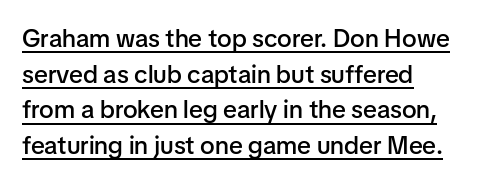
{"italic": "no", "bold": "semi", "underline": "yes", "align": "left", "line_spacing": "normal", "line_spacing_ratio": 1.43, "letter_spacing": "normal", "letter_spacing_em": 0.0, "glyph_px": 25}
